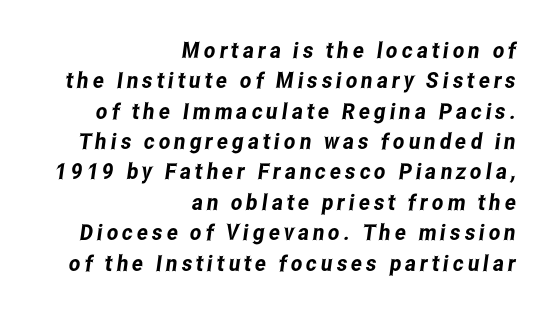
What's the leading like? Ordinary, nothing unusual. One-word summary of the alignment: right. A clean baseline with only descenders dipping below it.
